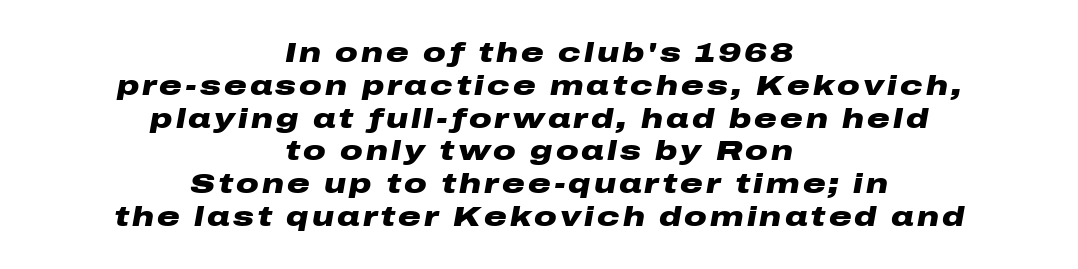
{"italic": "yes", "lean": "right", "slant_degrees": 10, "bold": "yes", "weight": "heavy", "width": "wide", "stroke_contrast": "low", "x_height": "medium", "monospaced": "no", "underline": "no", "align": "center", "line_spacing_ratio": 1.17, "glyph_px": 28}
